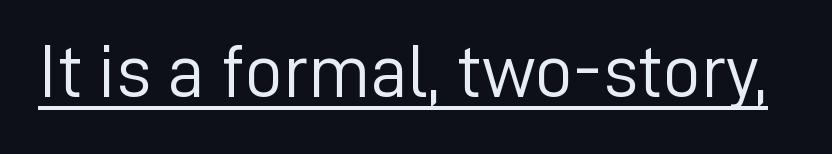
{"serif": "no", "italic": "no", "bold": "no", "weight": "light", "width": "normal", "stroke_contrast": "low", "x_height": "medium", "monospaced": "no", "underline": "yes", "letter_spacing": "normal", "letter_spacing_em": 0.0, "glyph_px": 75}
